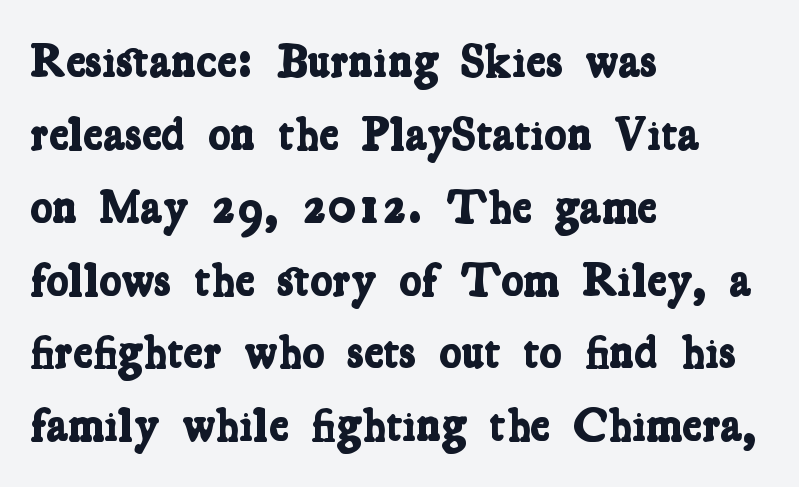
Q: Is the text bold? A: Yes.
Q: Is the typeface a serif or a sans-serif typeface? A: Serif.
Q: Is the text underlined? A: No.
Q: How is the paragraph aligned? A: Left-aligned.
Q: Is the spacing between letters normal or unusually wide? A: Normal.
Q: Is the spacing between lines tight, normal or loose? A: Normal.
Q: Width (condensed, normal, or wide)? A: Condensed.
Q: Stroke contrast? A: Low.
Q: x-height? A: Medium.
Q: Monospaced? A: No.
